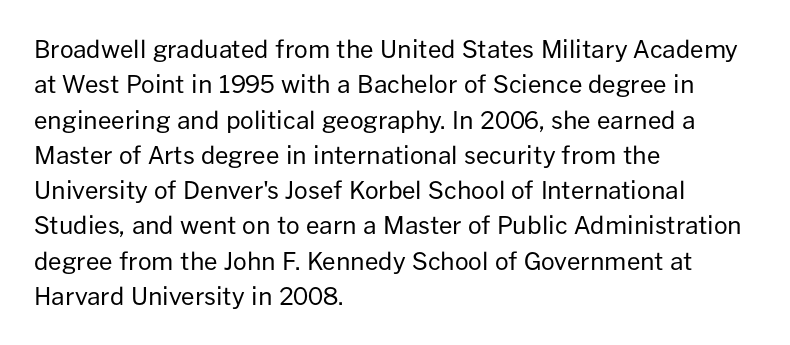
Q: Is the text bold? A: No.
Q: Is the text italic (slanted)? A: No, it is upright.
Q: Is the text underlined? A: No.
Q: How is the paragraph aligned? A: Left-aligned.
Q: Is the spacing between letters normal or unusually wide? A: Normal.
Q: Is the spacing between lines tight, normal or loose? A: Normal.
